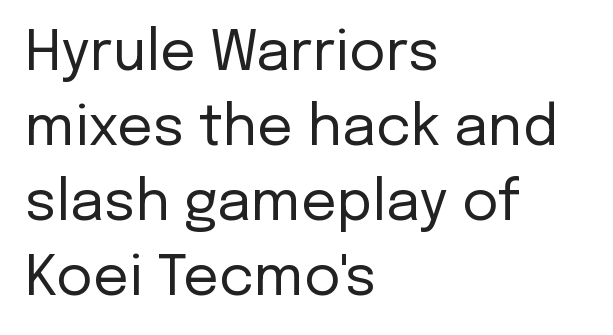
{"serif": "no", "italic": "no", "bold": "no", "weight": "regular", "width": "normal", "stroke_contrast": "low", "x_height": "medium", "monospaced": "no", "underline": "no", "align": "left", "line_spacing": "normal", "line_spacing_ratio": 1.34, "letter_spacing": "normal", "letter_spacing_em": 0.0, "glyph_px": 56}
